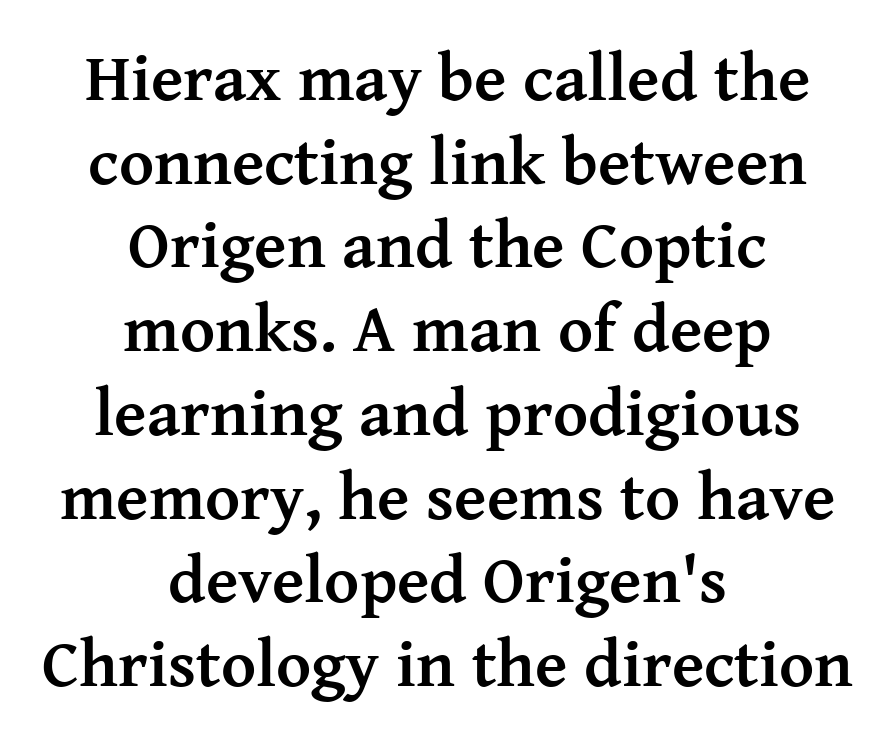
One glance says typical: line gaps are just what's usual. Caption: standard tracking, unaltered. Ordinary non-slanted type is in use. Regarding serifs, this sample has them.
